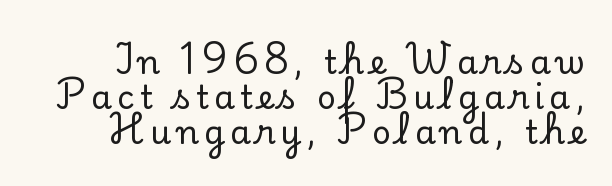
Proportional: the letters do not fall into vertical columns. The space between consecutive lines is stingy. Stroke terminals: seriffed. Do the letters lean? They stand straight. Letters rest on an invisible, unmarked baseline.
